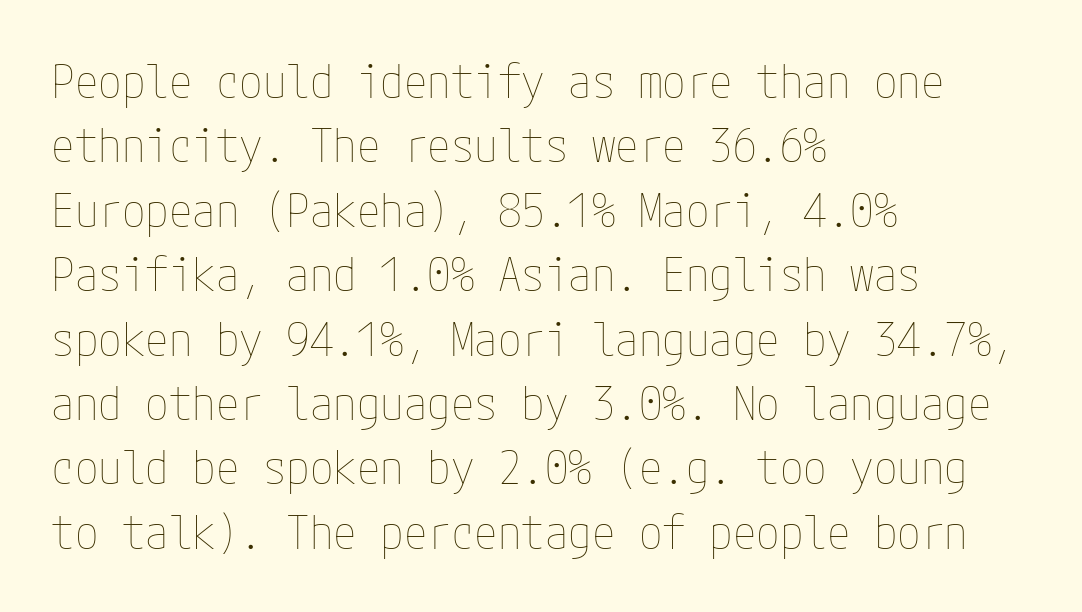
Heft: none added — not bold. Rule under the text: the space is simply empty. Compared with typical paragraphs, the rows here are spaced about the same. Do the letters lean? They stand straight. Here the glyphs are tracked normally, forming tight word shapes. The paragraph shown leans on its left margin.
